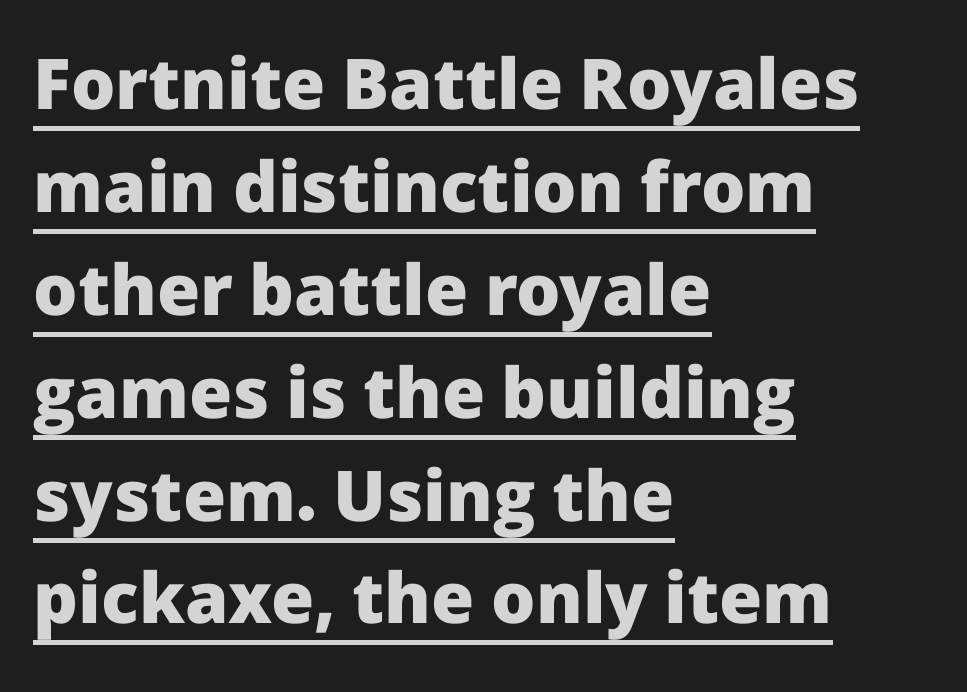
The passage shown stacks its lines at a standard gap. How are the letters spaced? Ordinarily, with no added tracking. The face used here appears with an underline applied. Casual observation: everything's shoved over to the left. A roman cut, with each character standing at attention. Bold? Absolutely — the strokes are thick and heavy.
